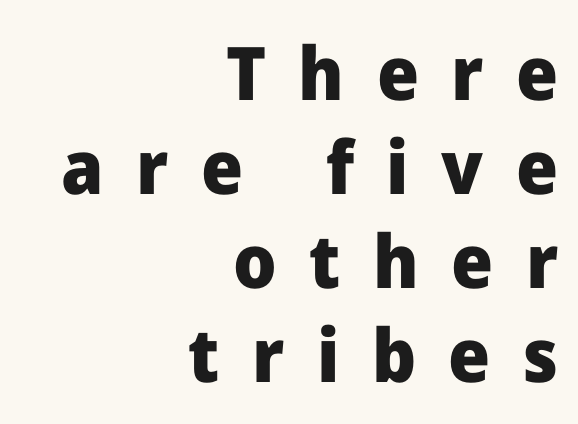
{"serif": "no", "italic": "no", "bold": "yes", "weight": "heavy", "width": "normal", "stroke_contrast": "low", "x_height": "medium", "monospaced": "no", "underline": "no", "align": "right", "line_spacing": "normal", "line_spacing_ratio": 1.27, "letter_spacing": "wide", "letter_spacing_em": 0.44, "glyph_px": 74}
